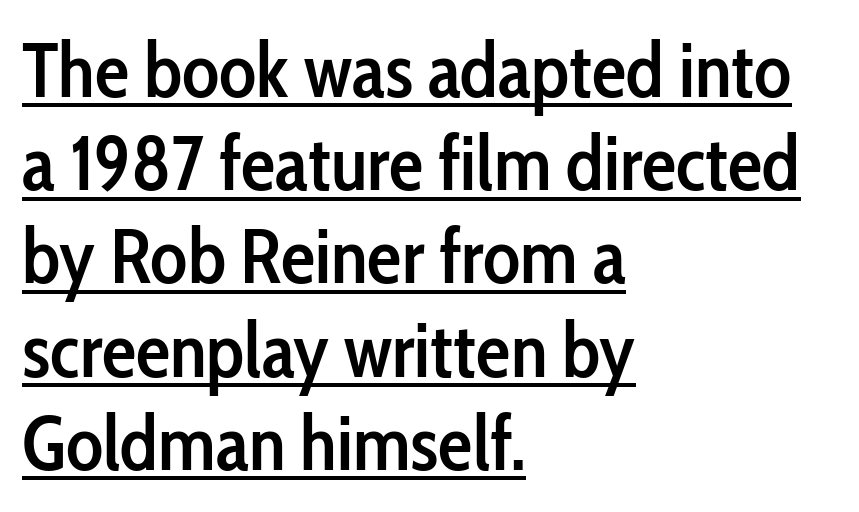
The image shows 77 px semibold, condensed sans-serif type, upright; set left-aligned, line spacing 1.21x, normal letter spacing, underlined; low stroke contrast and a medium x-height.
